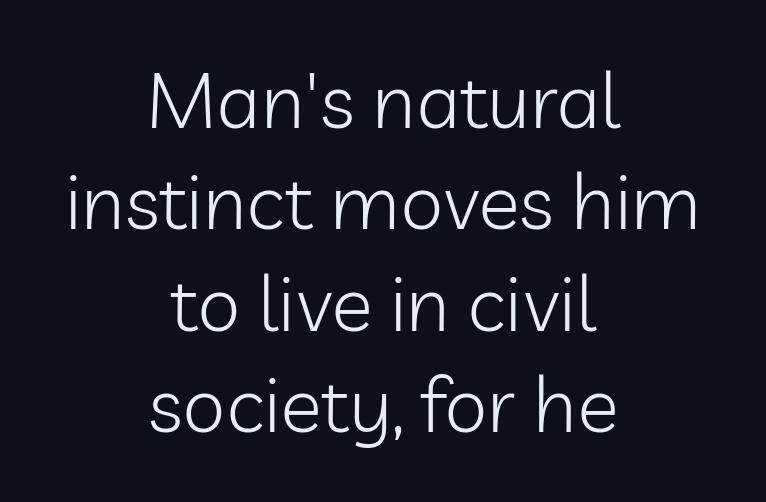
Q: Is the text bold? A: No.
Q: Is the text italic (slanted)? A: No, it is upright.
Q: Is the typeface a serif or a sans-serif typeface? A: Sans-serif.
Q: Is the text underlined? A: No.
Q: How is the paragraph aligned? A: Centered.
Q: Is the spacing between letters normal or unusually wide? A: Normal.
Q: Is the spacing between lines tight, normal or loose? A: Normal.
Q: Width (condensed, normal, or wide)? A: Normal.
Q: Stroke contrast? A: Low.
Q: x-height? A: Medium.
Q: Monospaced? A: No.
